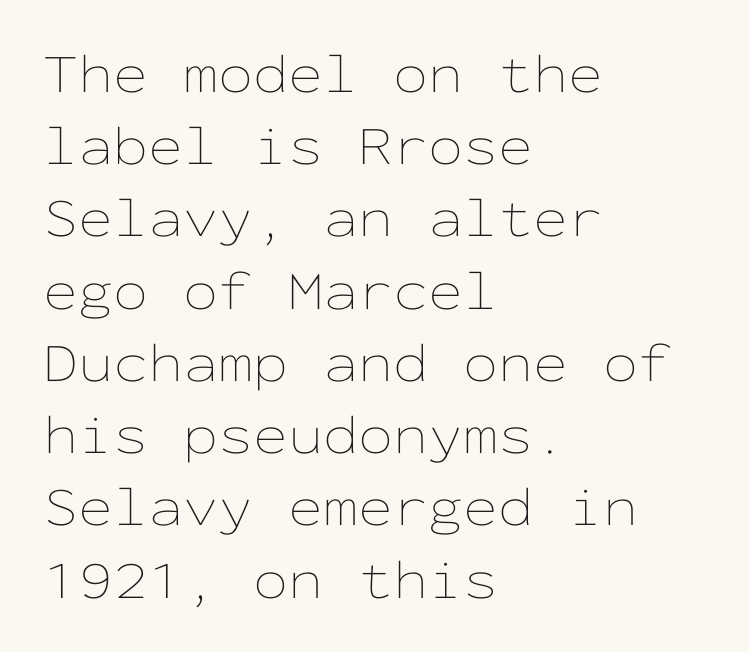
The image shows 56 px thin, wide type, upright, monospaced; set left-aligned, normal line spacing (1.29x), normal letter spacing, not underlined; low stroke contrast and a medium x-height.
